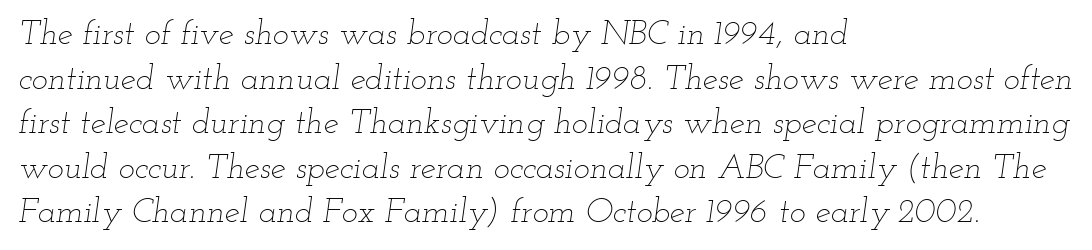
Q: Is the text bold? A: No.
Q: Is the text italic (slanted)? A: Yes, it leans right by about 12 degrees.
Q: Is the text underlined? A: No.
Q: How is the paragraph aligned? A: Left-aligned.
Q: Is the spacing between letters normal or unusually wide? A: Normal.
Q: Is the spacing between lines tight, normal or loose? A: Normal.
Q: Width (condensed, normal, or wide)? A: Wide.
Q: Stroke contrast? A: Low.
Q: x-height? A: Small.
Q: Monospaced? A: No.
